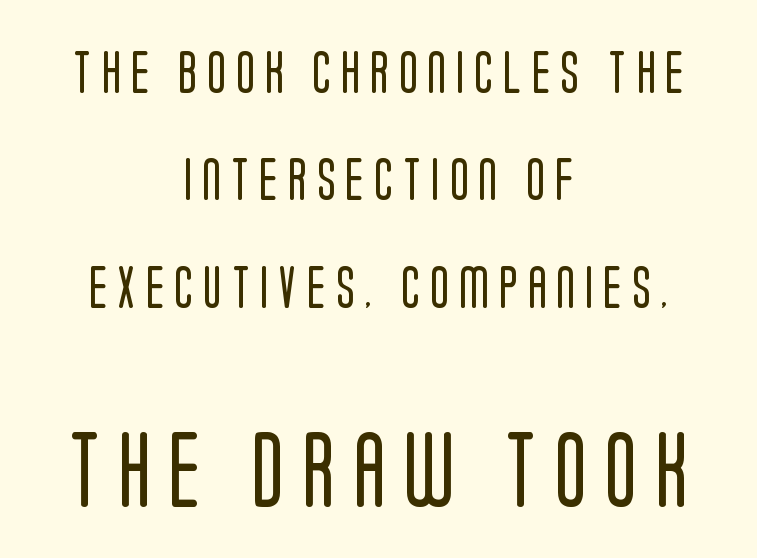
Q: Is the text bold? A: No.
Q: Is the text italic (slanted)? A: No, it is upright.
Q: Is the typeface a serif or a sans-serif typeface? A: Sans-serif.
Q: Is the text underlined? A: No.
Q: How is the paragraph aligned? A: Centered.
Q: Is the spacing between letters normal or unusually wide? A: Unusually wide.
Q: Is the spacing between lines tight, normal or loose? A: Loose.
Q: Which block of text is set in a larger size, the first (top) or the second (bottom)? A: The second (bottom) one.
Q: Width (condensed, normal, or wide)? A: Condensed.
Q: Stroke contrast? A: Low.
Q: x-height? A: Large.
Q: Monospaced? A: No.
